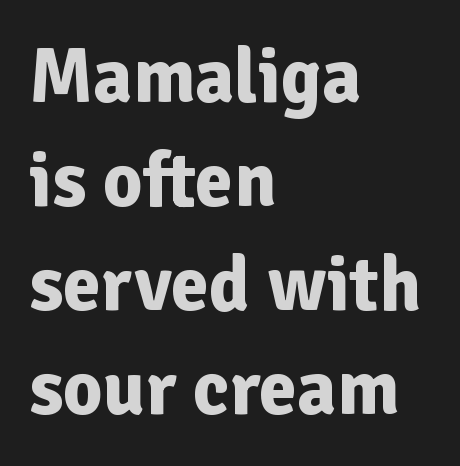
Q: Is the text bold? A: Yes.
Q: Is the text italic (slanted)? A: No, it is upright.
Q: Is the typeface a serif or a sans-serif typeface? A: Sans-serif.
Q: Is the text underlined? A: No.
Q: How is the paragraph aligned? A: Left-aligned.
Q: Is the spacing between letters normal or unusually wide? A: Normal.
Q: Is the spacing between lines tight, normal or loose? A: Normal.
Q: Width (condensed, normal, or wide)? A: Normal.
Q: Stroke contrast? A: Low.
Q: x-height? A: Medium.
Q: Monospaced? A: No.
